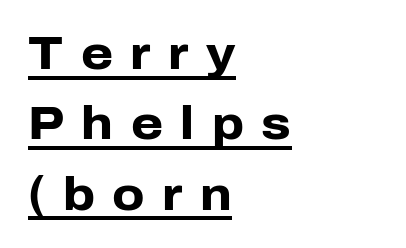
Q: Is the text bold? A: Yes.
Q: Is the text italic (slanted)? A: No, it is upright.
Q: Is the typeface a serif or a sans-serif typeface? A: Sans-serif.
Q: Is the text underlined? A: Yes.
Q: How is the paragraph aligned? A: Left-aligned.
Q: Is the spacing between letters normal or unusually wide? A: Unusually wide.
Q: Is the spacing between lines tight, normal or loose? A: Normal.
Q: Width (condensed, normal, or wide)? A: Normal.
Q: Stroke contrast? A: Low.
Q: x-height? A: Medium.
Q: Monospaced? A: No.
